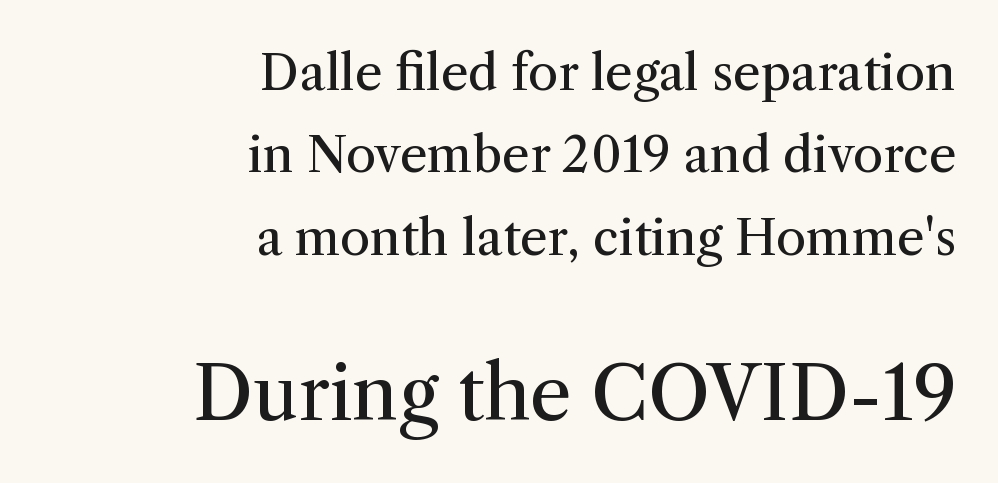
{"serif": "yes", "italic": "no", "bold": "no", "weight": "regular", "width": "normal", "stroke_contrast": "medium", "x_height": "medium", "monospaced": "no", "underline": "no", "align": "right", "line_spacing": "normal", "line_spacing_ratio": 1.68, "letter_spacing": "normal", "letter_spacing_em": 0.0, "larger_block": "second", "size_ratio": 1.51, "glyph_px": 74}
